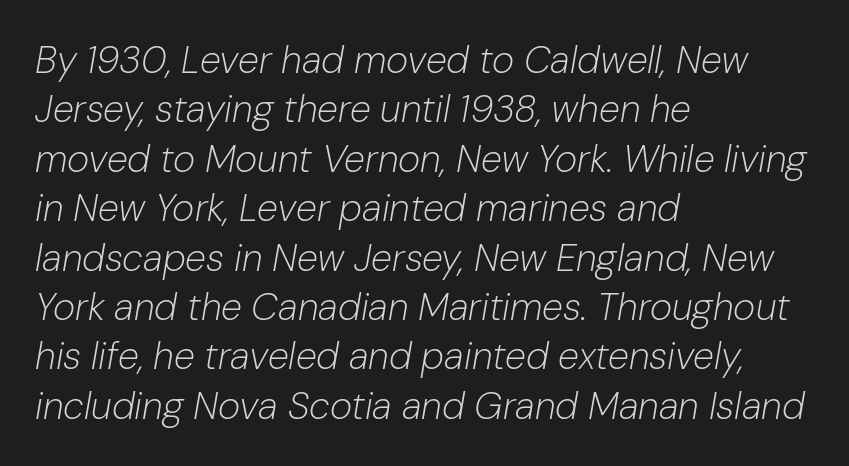
This reads as an unemphasized weight, regular at the heaviest. A typesetter would call this proportional, since set widths differ per character. Quick note: italic. Leading: standard. Clear beneath every line of the passage.
